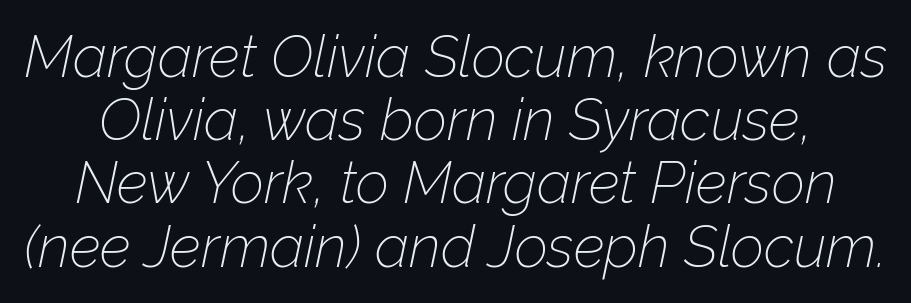
{"italic": "yes", "lean": "right", "slant_degrees": 12, "bold": "no", "weight": "thin", "width": "normal", "stroke_contrast": "low", "x_height": "medium", "monospaced": "no", "underline": "no", "line_spacing": "tight", "line_spacing_ratio": 1.09, "letter_spacing": "normal", "letter_spacing_em": 0.0, "glyph_px": 58}
